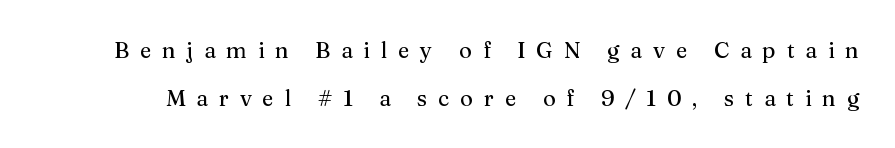
Reading down the column, the eye jumps a long way to each next line. A bare baseline throughout the passage. You can tell it's not italic because the verticals are truly vertical. Substantial extra tracking has been applied to these lines.
